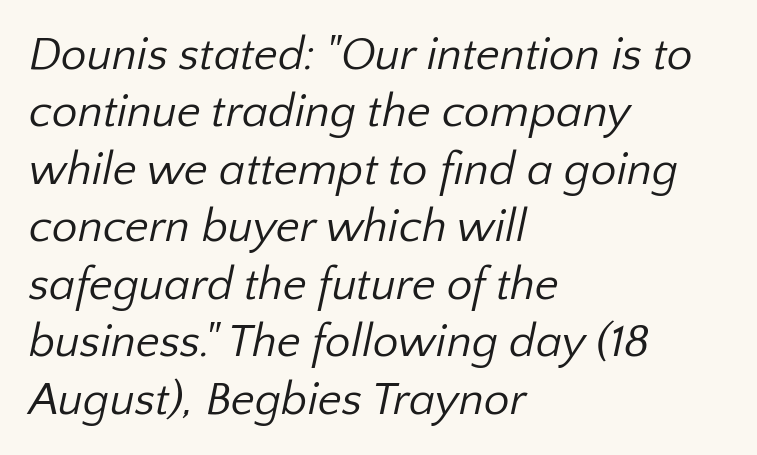
No feet cap the strokes, marking this as sans-serif type. Spacing verdict: proportional, widths tailored to each character. The baseline area is clear. This sample is left-justified, so line endings fall wherever the words run out.
